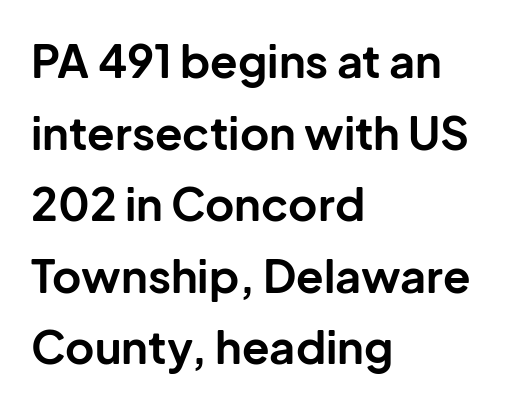
Q: Is the text bold? A: Yes.
Q: Is the text italic (slanted)? A: No, it is upright.
Q: Is the typeface a serif or a sans-serif typeface? A: Sans-serif.
Q: Is the text underlined? A: No.
Q: How is the paragraph aligned? A: Left-aligned.
Q: Is the spacing between letters normal or unusually wide? A: Normal.
Q: Is the spacing between lines tight, normal or loose? A: Normal.
Q: Width (condensed, normal, or wide)? A: Normal.
Q: Stroke contrast? A: Low.
Q: x-height? A: Medium.
Q: Monospaced? A: No.
